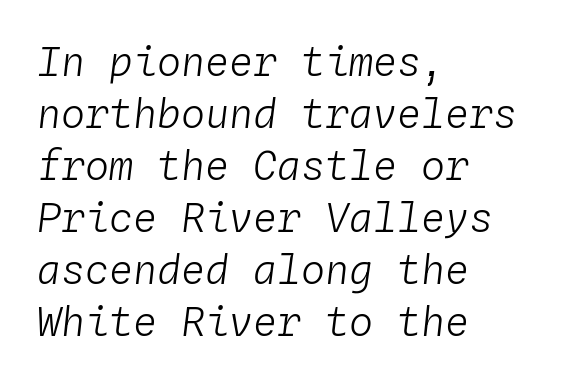
Underlining? Definitely not there. The strokes carry an ordinary text weight at most. Tall strokes in this sample are angled rather than plumb. Each letter, wide or thin by design, is forced into the same width here.
